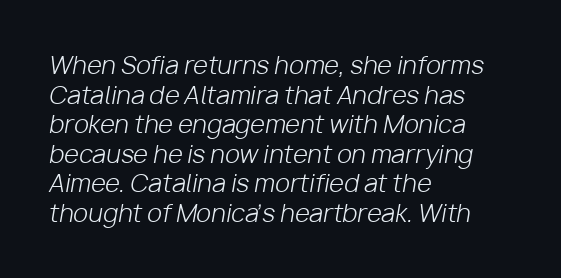
Q: Is the text bold? A: No.
Q: Is the text italic (slanted)? A: Yes, it leans right by about 10 degrees.
Q: Is the text underlined? A: No.
Q: How is the paragraph aligned? A: Left-aligned.
Q: Is the spacing between letters normal or unusually wide? A: Normal.
